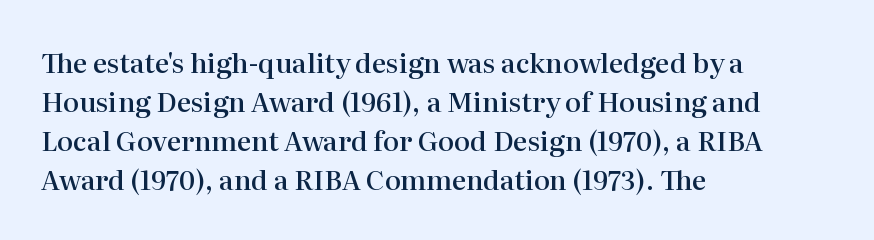
{"italic": "no", "bold": "semi", "underline": "no", "align": "left", "line_spacing": "normal", "line_spacing_ratio": 1.44, "letter_spacing": "normal", "letter_spacing_em": 0.0, "glyph_px": 27}
